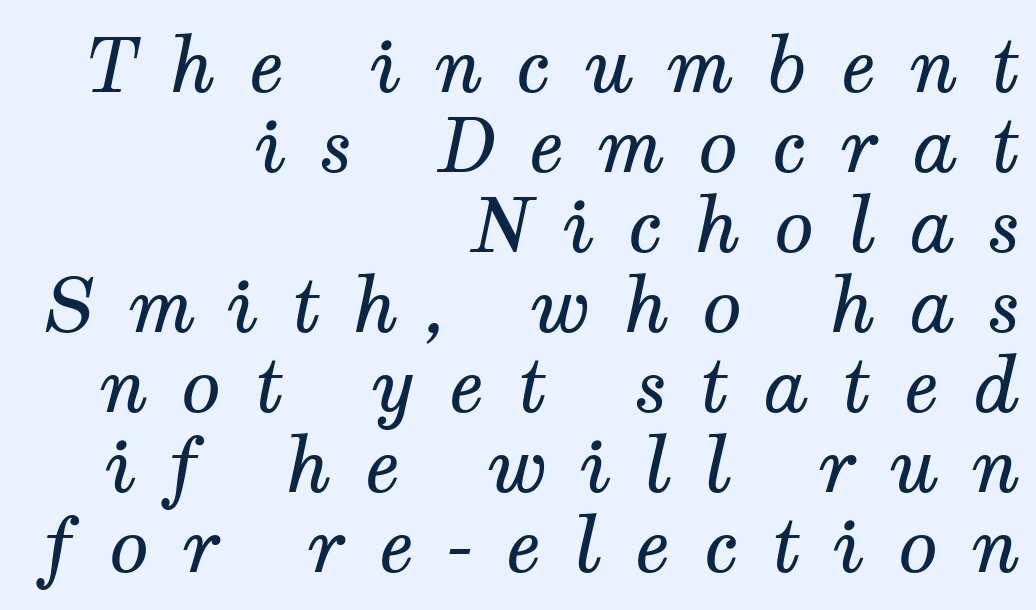
Q: Is the text bold? A: No.
Q: Is the text italic (slanted)? A: Yes, it leans right by about 12 degrees.
Q: Is the typeface a serif or a sans-serif typeface? A: Serif.
Q: Is the text underlined? A: No.
Q: How is the paragraph aligned? A: Right-aligned.
Q: Is the spacing between letters normal or unusually wide? A: Unusually wide.
Q: Is the spacing between lines tight, normal or loose? A: Tight.
Q: Width (condensed, normal, or wide)? A: Normal.
Q: Stroke contrast? A: Medium.
Q: x-height? A: Medium.
Q: Monospaced? A: No.
